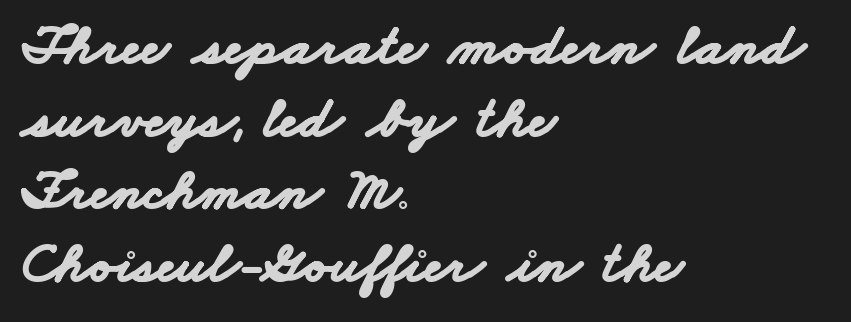
Q: Is the text bold? A: Yes.
Q: Is the typeface a serif or a sans-serif typeface? A: Sans-serif.
Q: Is the text underlined? A: No.
Q: How is the paragraph aligned? A: Left-aligned.
Q: Is the spacing between letters normal or unusually wide? A: Normal.
Q: Width (condensed, normal, or wide)? A: Wide.
Q: Stroke contrast? A: Low.
Q: x-height? A: Small.
Q: Monospaced? A: No.
